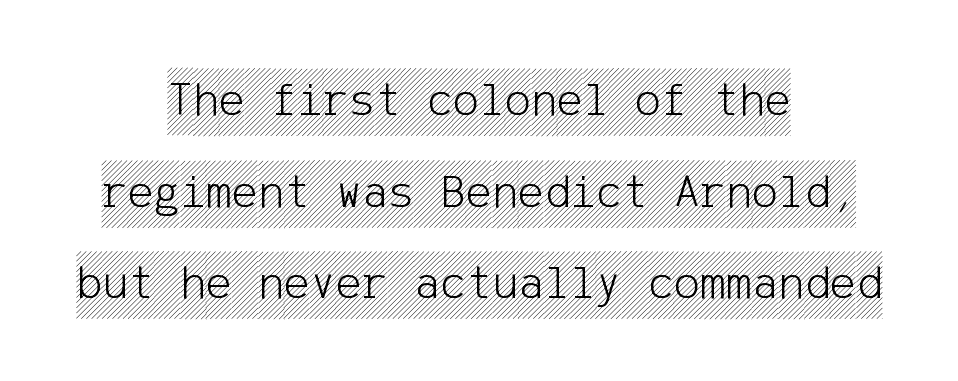
The image shows 49 px condensed type, upright; set centered, line spacing 1.87x, normal letter spacing, not underlined; a large x-height.
